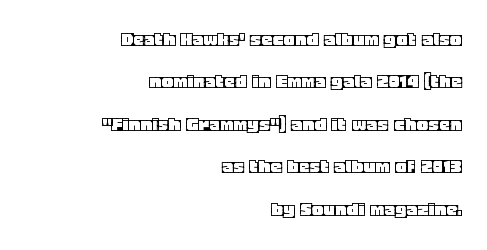
Clear beneath every line of the passage. One-word summary of the alignment: right. Nope, not italic — everything's standing straight. Between one letter and the next there's only the usual sliver of space.
